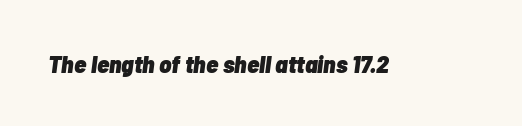
Tracking here is standard; glyphs follow each other at the usual distance. This sample uses an oblique cut, with every glyph tilted off the vertical. The glyphs have the mass of a bold cut. Bare-footed words on every line.
